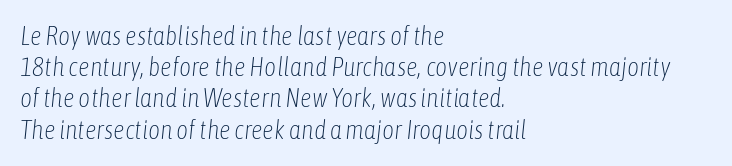
Caption: standard tracking, unaltered. The font sits on the lighter half of the weight spectrum, regular included. The baseline area is clear. Rendered with sloped, italic letterforms.
